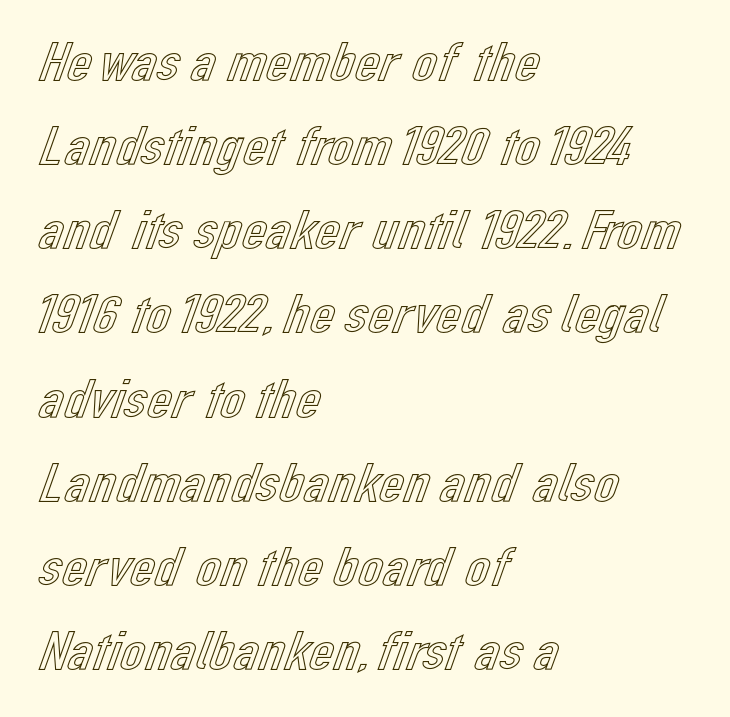
These lines are rendered in a variable-pitch font. How are the letters spaced? Ordinarily, with no added tracking. Letters rest on an invisible, unmarked baseline. The space between consecutive lines is moderate. Where is the straight margin? On the left.
